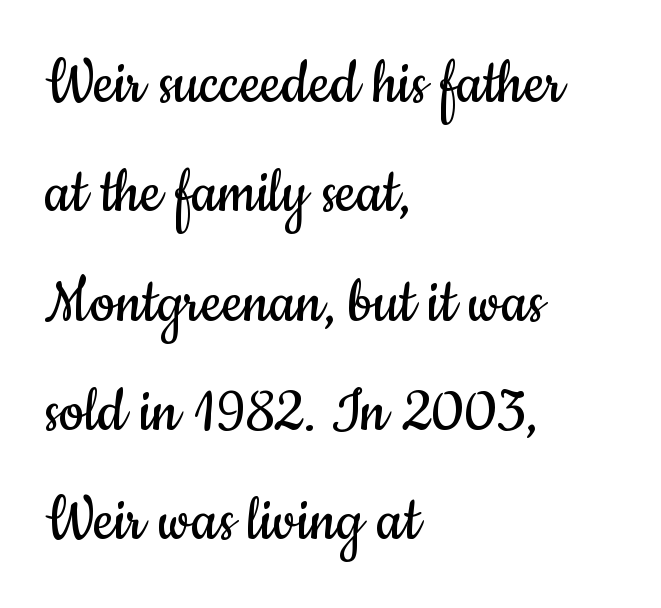
Unlike a traditional serif, this face leaves its strokes unadorned. Words appear dense and cohesive because spacing is normal. Rule under the text: the space is simply empty. The cut favours lightness, reaching ordinary text weight at its darkest.
